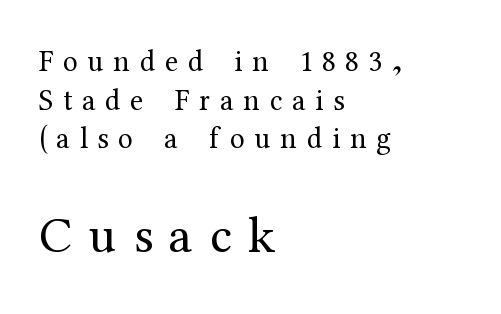
Q: Is the text bold? A: No.
Q: Is the text italic (slanted)? A: No, it is upright.
Q: Is the typeface a serif or a sans-serif typeface? A: Serif.
Q: Is the text underlined? A: No.
Q: How is the paragraph aligned? A: Left-aligned.
Q: Is the spacing between letters normal or unusually wide? A: Unusually wide.
Q: Is the spacing between lines tight, normal or loose? A: Normal.
Q: Which block of text is set in a larger size, the first (top) or the second (bottom)? A: The second (bottom) one.
Q: Width (condensed, normal, or wide)? A: Normal.
Q: Stroke contrast? A: Medium.
Q: x-height? A: Medium.
Q: Monospaced? A: No.
